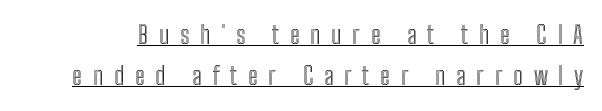
The typesetter has applied underlining to the passage shown. Does the lettering tilt? It doesn't — this is upright. These lines have a slow, spaced-out rhythm from letter to letter. Normally led — the rows are evenly, conventionally spaced.
